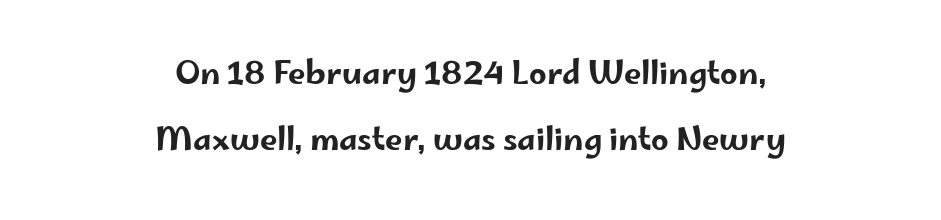
{"serif": "no", "italic": "no", "width": "wide", "stroke_contrast": "low", "x_height": "small", "monospaced": "no", "underline": "no", "align": "center", "line_spacing": "loose", "line_spacing_ratio": 2.13, "letter_spacing": "normal", "letter_spacing_em": 0.0, "glyph_px": 31}
